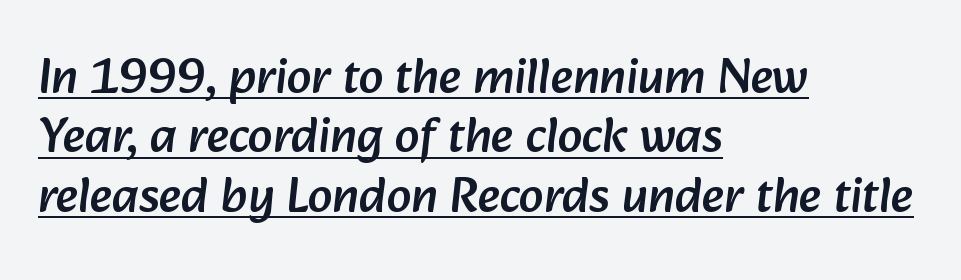
Q: Is the typeface a serif or a sans-serif typeface? A: Sans-serif.
Q: Is the text underlined? A: Yes.
Q: How is the paragraph aligned? A: Left-aligned.
Q: Is the spacing between letters normal or unusually wide? A: Normal.
Q: Width (condensed, normal, or wide)? A: Normal.
Q: Stroke contrast? A: Low.
Q: x-height? A: Medium.
Q: Monospaced? A: No.
